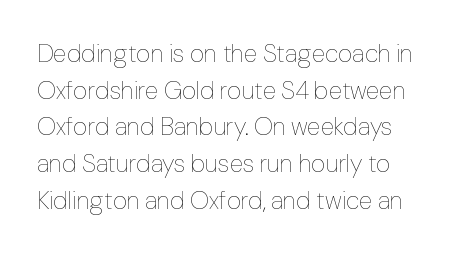
{"italic": "no", "bold": "no", "underline": "no", "align": "left", "line_spacing": "normal", "line_spacing_ratio": 1.47, "letter_spacing": "normal", "letter_spacing_em": 0.0, "glyph_px": 25}
